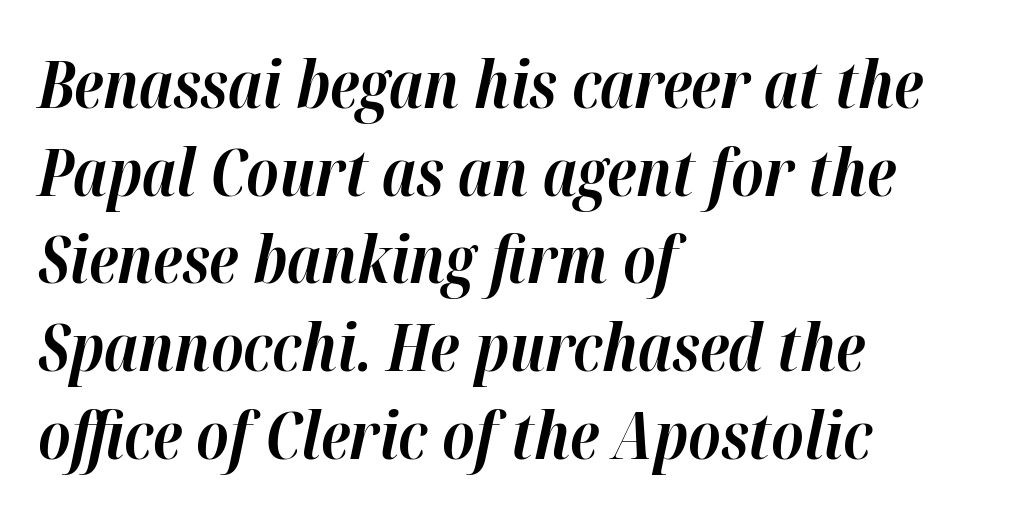
Q: Is the text bold? A: Yes.
Q: Is the text italic (slanted)? A: Yes, it leans right by about 12 degrees.
Q: Is the text underlined? A: No.
Q: How is the paragraph aligned? A: Left-aligned.
Q: Is the spacing between letters normal or unusually wide? A: Normal.
Q: Is the spacing between lines tight, normal or loose? A: Normal.
Q: Width (condensed, normal, or wide)? A: Normal.
Q: Stroke contrast? A: High.
Q: x-height? A: Medium.
Q: Monospaced? A: No.
